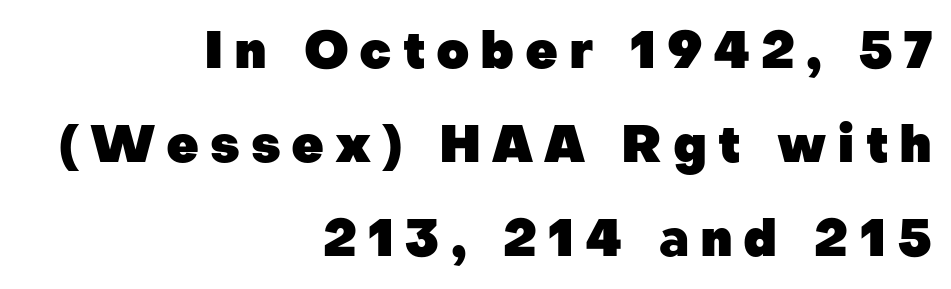
The setting favours the right margin, as signatures and pull-quotes sometimes do. Underline: absent. Look at the bottom of the vertical strokes: they stop flat, with no serifs. Tall strokes in this sample are plumb rather than angled.
